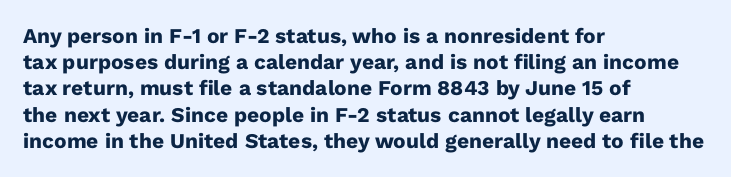
Does the weight exceed regular? Yes, all the way to bold. A typesetter would mark this as roman, not italic. The glyphs are unaccompanied by any horizontal stroke below them. Interline gaps are of average width in this sample. The horizontal fit of the characters is conventional and even.
